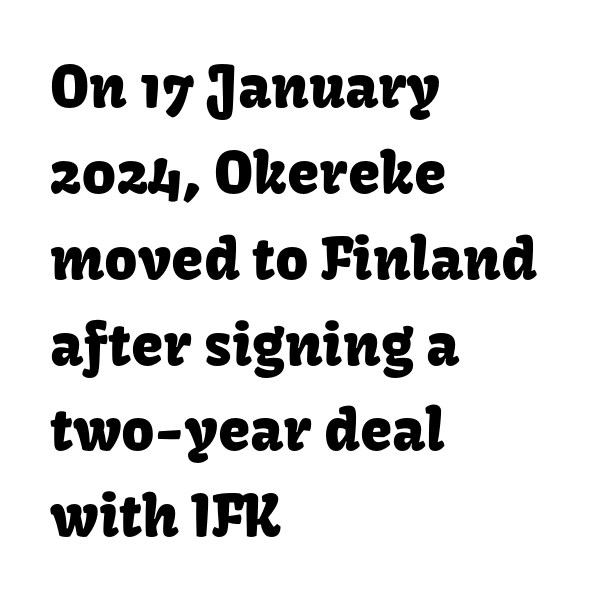
Vertically, the passage feels balanced, rows spaced as you'd expect. The rendering shows plain stroke endings on the letterforms — a sans-serif design. The foot of each line stays bare and open. Quick note: not italic, upright.
